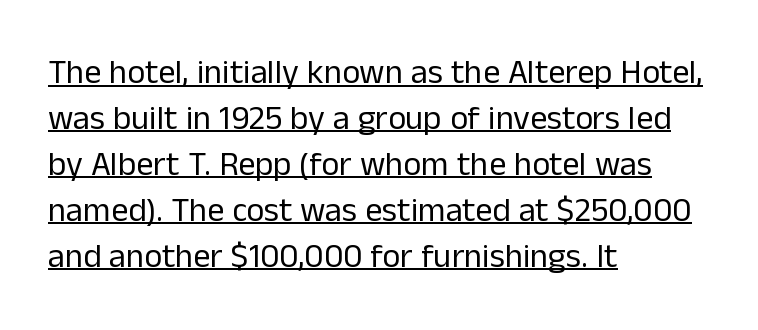
{"serif": "no", "italic": "no", "bold": "no", "weight": "regular", "width": "normal", "stroke_contrast": "low", "x_height": "medium", "monospaced": "no", "underline": "yes", "align": "left", "line_spacing": "normal", "line_spacing_ratio": 1.35, "letter_spacing": "normal", "letter_spacing_em": 0.0, "glyph_px": 34}
